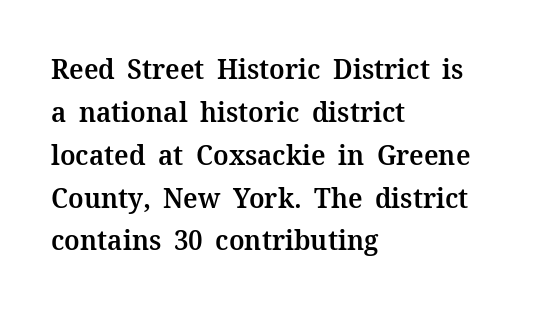
The image shows 28 px semibold serif type, upright; set left-aligned, normal line spacing (1.53x), normal letter spacing, not underlined; medium stroke contrast and a medium x-height.
